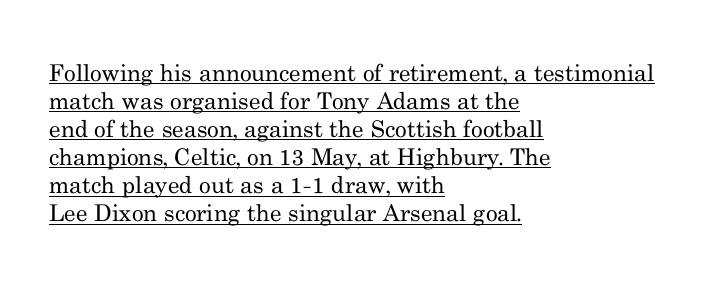
The image shows 23 px text type, upright; set left-aligned, line spacing 1.22x, normal letter spacing, underlined.
